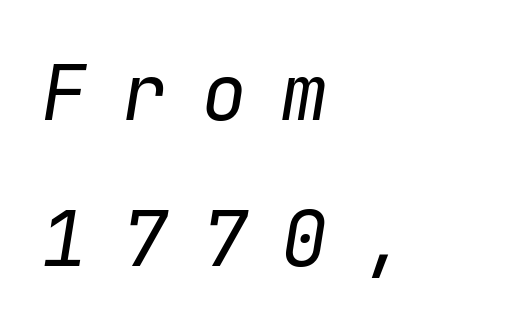
Words float on clear page, feet unadorned. Visually the block forms a straight wall on the left and a jagged coastline on the right. Is this a fixed-width face? Yes — each glyph sits in an identical cell. These lines were composed using italics. The font sits on the lighter half of the weight spectrum, regular included. Characters follow at a spacing far wider than the type designer built in.
